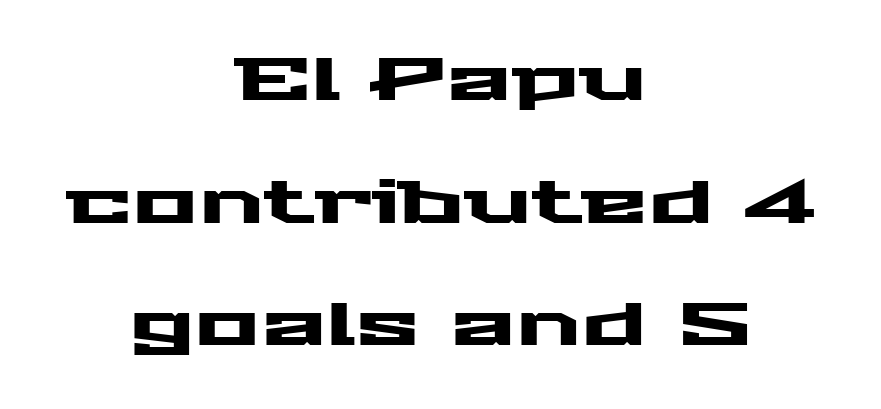
Leading is clearly above the norm, producing a sparse column. These lines are composed in type without serifs. In terms of letterspacing, this is plain default setting. A centered setting, common on invitations and titles, is used for this passage. Looks like regular typesetting: each glyph gets only the width it needs. Clear beneath every line of the passage.
